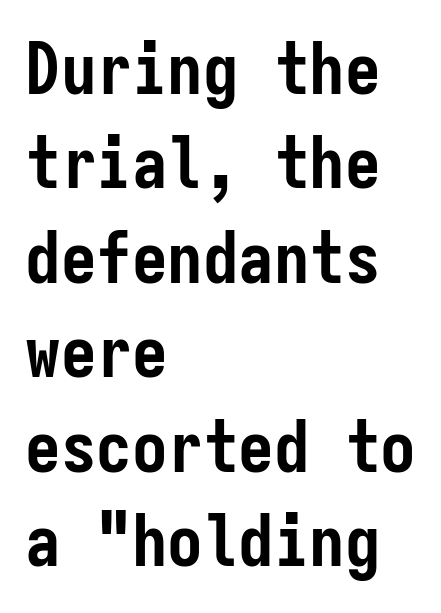
Q: Is the text bold? A: Yes.
Q: Is the text italic (slanted)? A: No, it is upright.
Q: Is the typeface a serif or a sans-serif typeface? A: Sans-serif.
Q: Is the text underlined? A: No.
Q: How is the paragraph aligned? A: Left-aligned.
Q: Is the spacing between letters normal or unusually wide? A: Normal.
Q: Is the spacing between lines tight, normal or loose? A: Normal.
Q: Width (condensed, normal, or wide)? A: Condensed.
Q: Stroke contrast? A: Low.
Q: x-height? A: Medium.
Q: Monospaced? A: Yes.
